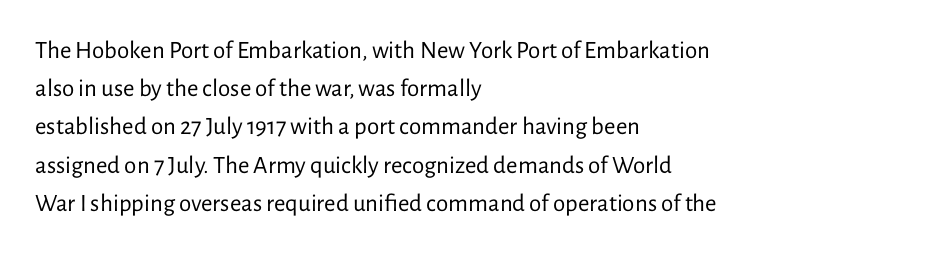
Q: Is the text bold? A: No.
Q: Is the text italic (slanted)? A: No, it is upright.
Q: Is the text underlined? A: No.
Q: How is the paragraph aligned? A: Left-aligned.
Q: Is the spacing between letters normal or unusually wide? A: Normal.
Q: Is the spacing between lines tight, normal or loose? A: Normal.
